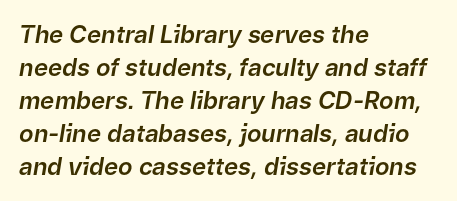
Q: Is the text italic (slanted)? A: Yes, it leans right by about 9 degrees.
Q: Is the text underlined? A: No.
Q: How is the paragraph aligned? A: Left-aligned.
Q: Is the spacing between letters normal or unusually wide? A: Normal.
Q: Is the spacing between lines tight, normal or loose? A: Normal.
